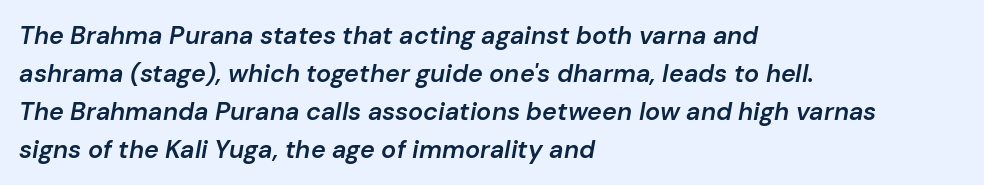
Q: Is the text bold? A: Semi-bold.
Q: Is the text italic (slanted)? A: Yes, it leans right by about 10 degrees.
Q: Is the text underlined? A: No.
Q: How is the paragraph aligned? A: Left-aligned.
Q: Is the spacing between letters normal or unusually wide? A: Normal.
Q: Is the spacing between lines tight, normal or loose? A: Normal.
